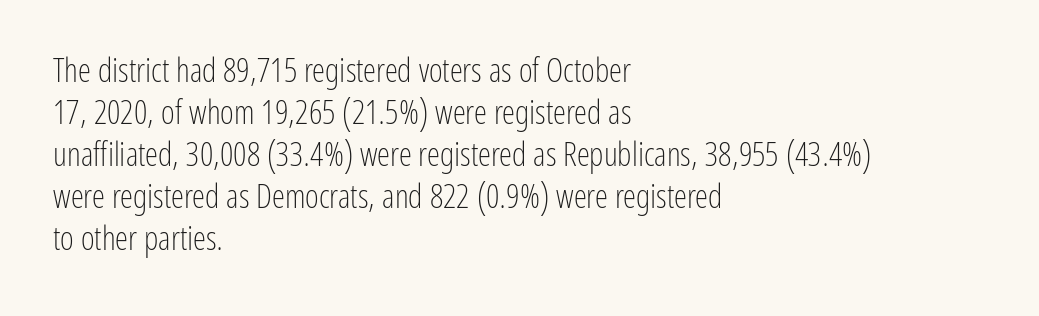
Q: Is the text bold? A: No.
Q: Is the text italic (slanted)? A: No, it is upright.
Q: Is the typeface a serif or a sans-serif typeface? A: Sans-serif.
Q: Is the text underlined? A: No.
Q: How is the paragraph aligned? A: Left-aligned.
Q: Is the spacing between letters normal or unusually wide? A: Normal.
Q: Is the spacing between lines tight, normal or loose? A: Normal.
Q: Width (condensed, normal, or wide)? A: Condensed.
Q: Stroke contrast? A: Low.
Q: x-height? A: Medium.
Q: Monospaced? A: No.
